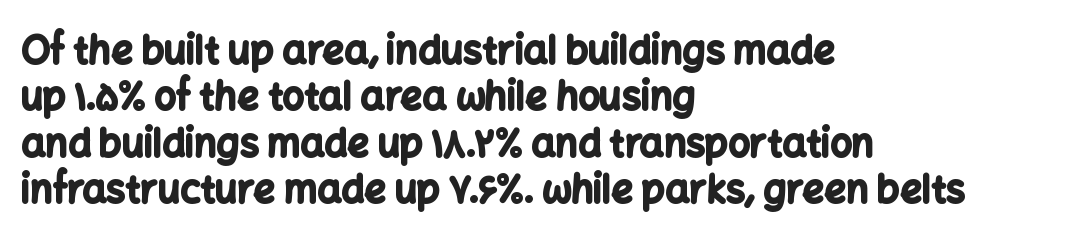
The image shows 38 px bold sans-serif type, upright; set left-aligned, line spacing 1.22x, normal letter spacing, not underlined; low stroke contrast and a medium x-height.
